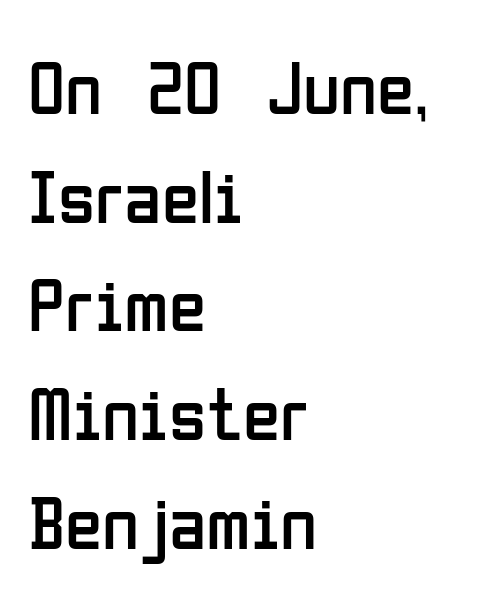
Q: Is the text bold? A: No.
Q: Is the text italic (slanted)? A: No, it is upright.
Q: Is the typeface a serif or a sans-serif typeface? A: Sans-serif.
Q: Is the text underlined? A: No.
Q: How is the paragraph aligned? A: Left-aligned.
Q: Is the spacing between letters normal or unusually wide? A: Normal.
Q: Is the spacing between lines tight, normal or loose? A: Normal.
Q: Width (condensed, normal, or wide)? A: Condensed.
Q: Stroke contrast? A: Low.
Q: x-height? A: Medium.
Q: Monospaced? A: No.
